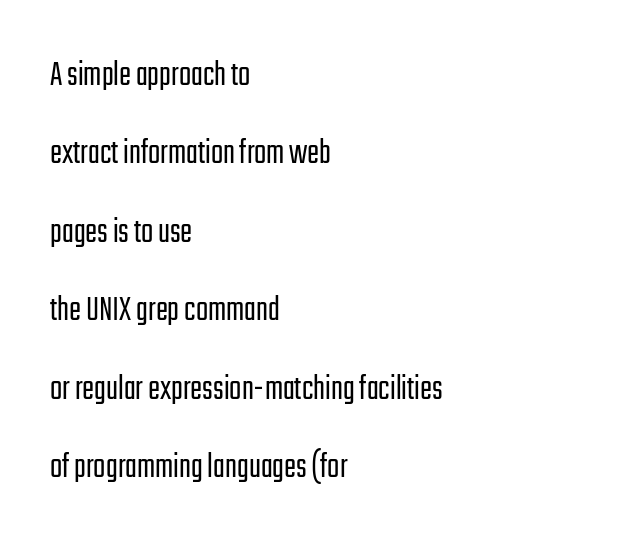
Q: Is the text bold? A: No.
Q: Is the text italic (slanted)? A: No, it is upright.
Q: Is the typeface a serif or a sans-serif typeface? A: Sans-serif.
Q: Is the text underlined? A: No.
Q: How is the paragraph aligned? A: Left-aligned.
Q: Is the spacing between letters normal or unusually wide? A: Normal.
Q: Is the spacing between lines tight, normal or loose? A: Loose.
Q: Width (condensed, normal, or wide)? A: Condensed.
Q: Stroke contrast? A: Low.
Q: x-height? A: Medium.
Q: Monospaced? A: No.
